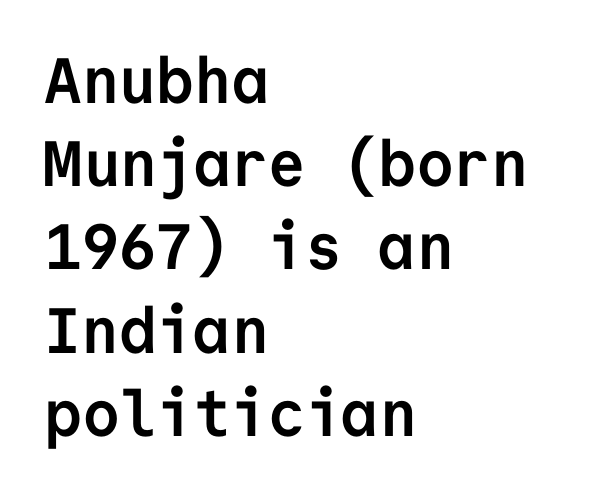
Q: Is the text bold? A: Yes.
Q: Is the text italic (slanted)? A: No, it is upright.
Q: Is the typeface a serif or a sans-serif typeface? A: Sans-serif.
Q: Is the text underlined? A: No.
Q: How is the paragraph aligned? A: Left-aligned.
Q: Is the spacing between letters normal or unusually wide? A: Normal.
Q: Is the spacing between lines tight, normal or loose? A: Normal.
Q: Width (condensed, normal, or wide)? A: Normal.
Q: Stroke contrast? A: Low.
Q: x-height? A: Medium.
Q: Monospaced? A: Yes.
